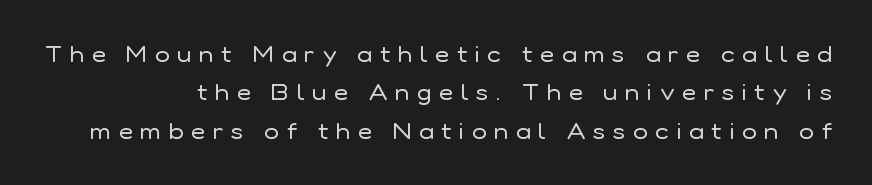
{"italic": "no", "bold": "no", "underline": "no", "align": "right", "line_spacing_ratio": 1.74, "letter_spacing": "wide", "letter_spacing_em": 0.35, "glyph_px": 22}
